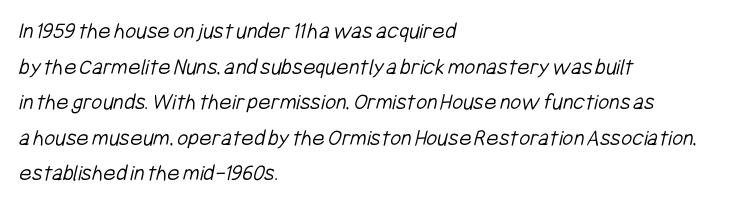
Q: Is the text bold? A: No.
Q: Is the text underlined? A: No.
Q: How is the paragraph aligned? A: Left-aligned.
Q: Is the spacing between letters normal or unusually wide? A: Normal.
Q: Is the spacing between lines tight, normal or loose? A: Normal.
